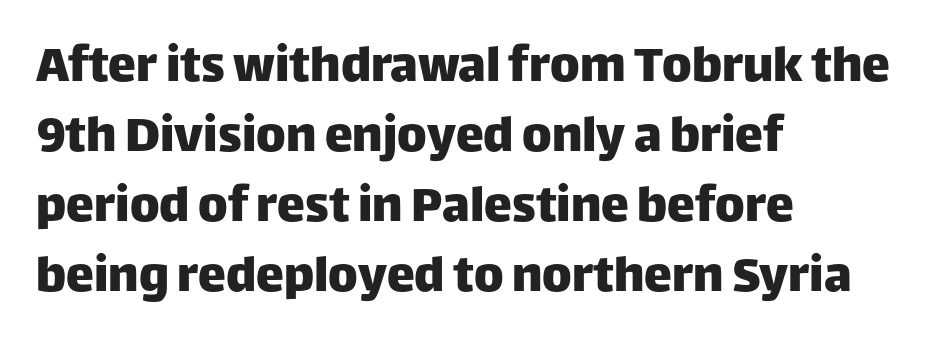
{"serif": "no", "italic": "no", "width": "normal", "stroke_contrast": "low", "x_height": "large", "monospaced": "no", "underline": "no", "align": "left", "line_spacing": "normal", "line_spacing_ratio": 1.25, "letter_spacing": "normal", "letter_spacing_em": 0.0, "glyph_px": 56}
